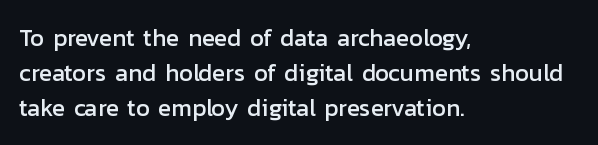
The image shows 24 px text type, upright; set left-aligned, normal line spacing (1.45x), normal letter spacing, not underlined.
